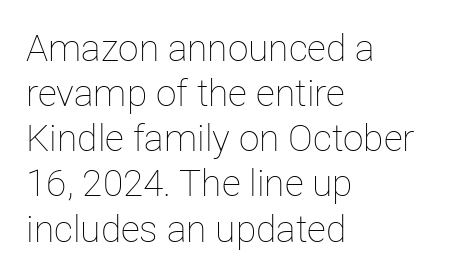
Here the designer chose a conventional face with non-uniform glyph widths. Characters follow at the spacing the type designer built in. Plain, unruled lines of type. Weight: regular or lighter. A roman cut, with each character standing at attention. The lines in this sample share a left origin and differ only in where they stop.
